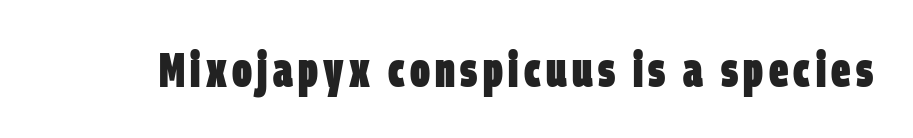
Q: Is the text bold? A: Yes.
Q: Is the typeface a serif or a sans-serif typeface? A: Sans-serif.
Q: Is the text underlined? A: No.
Q: Width (condensed, normal, or wide)? A: Condensed.
Q: Stroke contrast? A: Low.
Q: x-height? A: Large.
Q: Monospaced? A: No.
